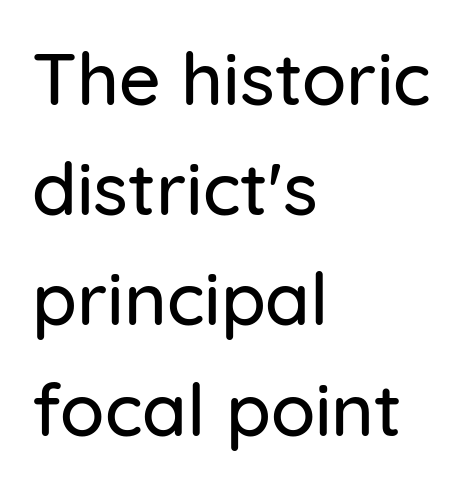
Vertical strokes here are truly vertical. One glance says typical: line gaps are just what's usual. The space beneath each line is pristine and unruled. The letters carry no serifs — their stems end cleanly without finishing strokes. You could not count columns in this text — the font is proportionally spaced. These lines keep a tight, regular rhythm from letter to letter.
